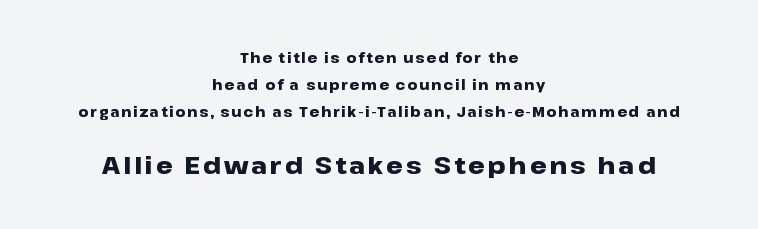
In terms of posture, this sample is upright. Beneath every word, the page is bare. Bold? Absolutely — the strokes are thick and heavy. The setting favours the middle, as headings and verse often do. Vertical spacing — loose.
